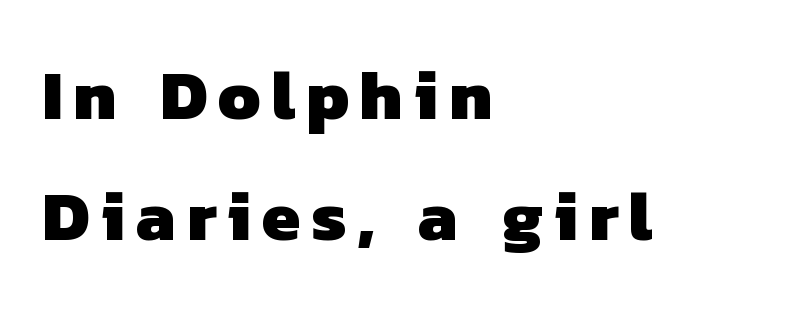
Nothing sits at the stroke ends, so this counts as sans-serif. Leftover space on each line is placed entirely after the last word. Stroke thickness is high; the sample reads as a true bold. Character widths vary here, with narrow letters taking less room than wide ones. Any mark beneath the type? The region is blank.
